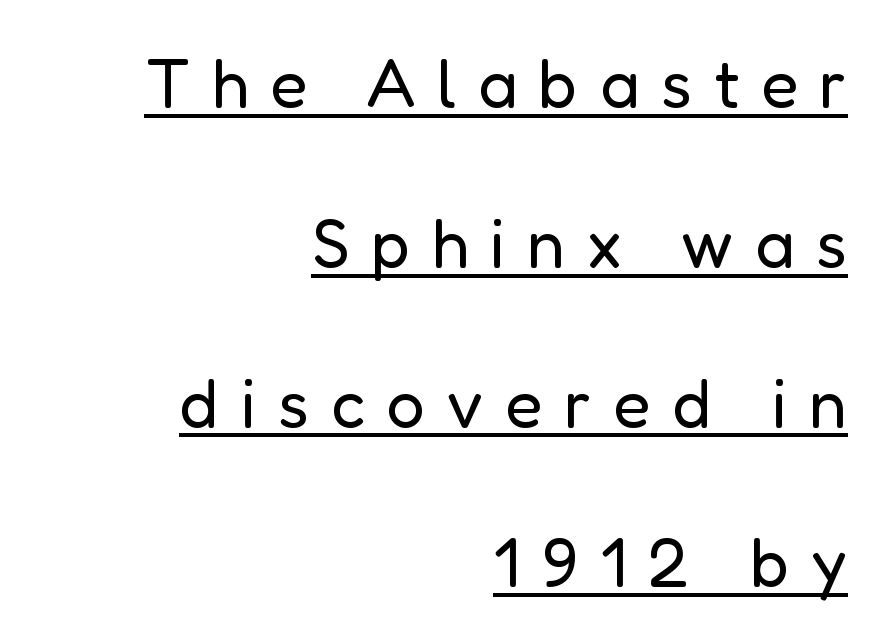
The image shows 68 px regular-weight sans-serif type, upright; set right-aligned, loose line spacing (2.35x), unusually wide letter spacing (+0.32 em), underlined; low stroke contrast and a medium x-height.
